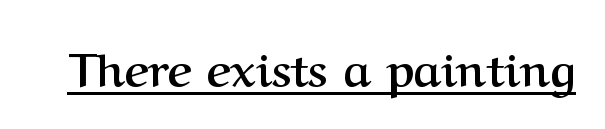
Look at the tracking — it's just the regular setting, nothing added. A typesetter would call this proportional, since set widths differ per character. The letters stand upright; this is a roman face. Stroke thickness is high; the sample reads as a true bold. Is there an underline? Yes — a line sits under the letters. Observe the serifs anchoring each vertical stroke in this sample.
